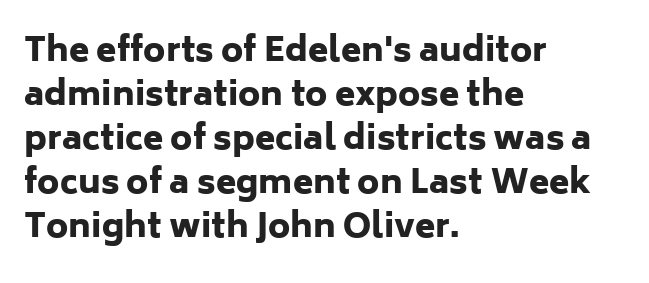
Q: Is the text bold? A: Yes.
Q: Is the text italic (slanted)? A: No, it is upright.
Q: Is the typeface a serif or a sans-serif typeface? A: Sans-serif.
Q: Is the text underlined? A: No.
Q: How is the paragraph aligned? A: Left-aligned.
Q: Is the spacing between letters normal or unusually wide? A: Normal.
Q: Is the spacing between lines tight, normal or loose? A: Normal.
Q: Width (condensed, normal, or wide)? A: Normal.
Q: Stroke contrast? A: Low.
Q: x-height? A: Medium.
Q: Monospaced? A: No.
